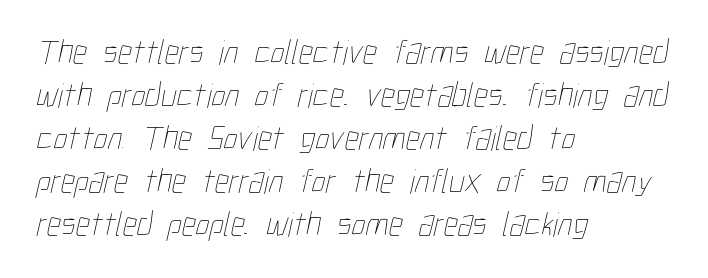
{"bold": "no", "weight": "thin", "width": "condensed", "stroke_contrast": "low", "x_height": "medium", "monospaced": "no", "underline": "no", "align": "left", "line_spacing_ratio": 1.23, "letter_spacing": "normal", "letter_spacing_em": 0.0, "glyph_px": 35}
